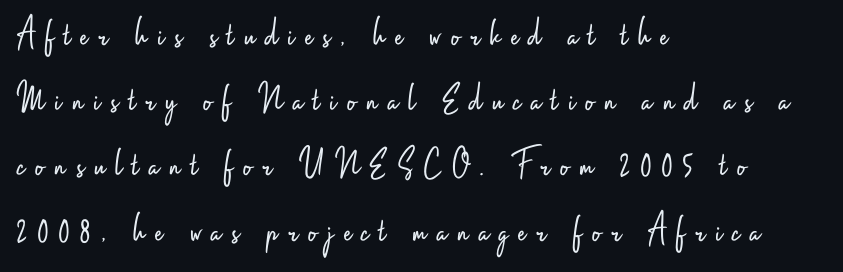
The image shows 41 px light, condensed sans-serif type; set left-aligned, normal line spacing (1.59x), unusually wide letter spacing (+0.25 em), not underlined; low stroke contrast and a small x-height.
